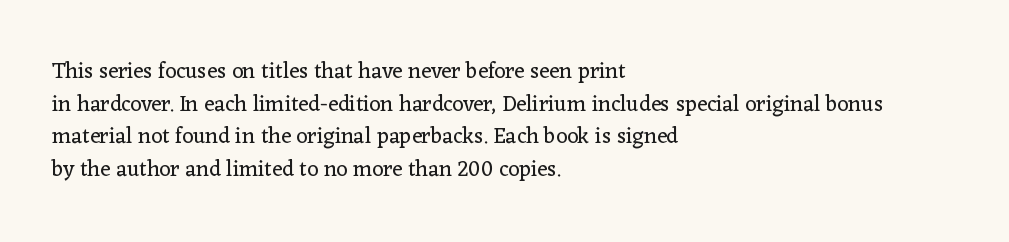
Q: Is the text bold? A: No.
Q: Is the text italic (slanted)? A: No, it is upright.
Q: Is the text underlined? A: No.
Q: How is the paragraph aligned? A: Left-aligned.
Q: Is the spacing between letters normal or unusually wide? A: Normal.
Q: Is the spacing between lines tight, normal or loose? A: Normal.
